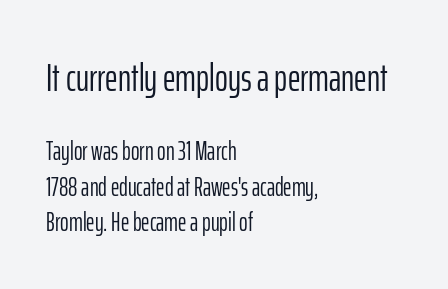
{"serif": "no", "italic": "no", "bold": "no", "weight": "light", "width": "condensed", "stroke_contrast": "low", "x_height": "medium", "monospaced": "no", "underline": "no", "align": "left", "line_spacing": "normal", "line_spacing_ratio": 1.36, "letter_spacing": "normal", "letter_spacing_em": 0.0, "larger_block": "first", "size_ratio": 1.5, "glyph_px": 39}
